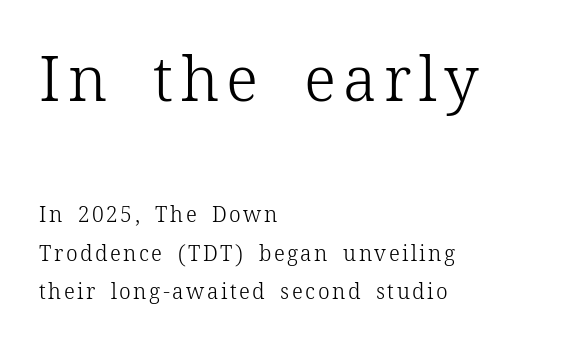
{"serif": "yes", "italic": "no", "bold": "no", "weight": "light", "width": "normal", "stroke_contrast": "low", "x_height": "medium", "monospaced": "no", "underline": "no", "align": "left", "line_spacing_ratio": 1.82, "larger_block": "first", "size_ratio": 2.95, "glyph_px": 62}
